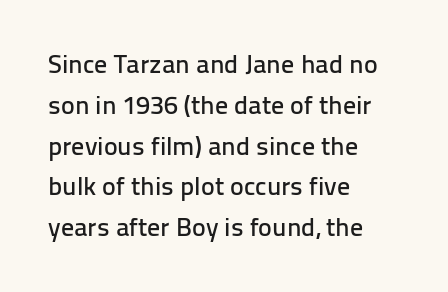
The image shows 26 px text type, upright; set left-aligned, normal line spacing (1.57x), normal letter spacing, not underlined.
